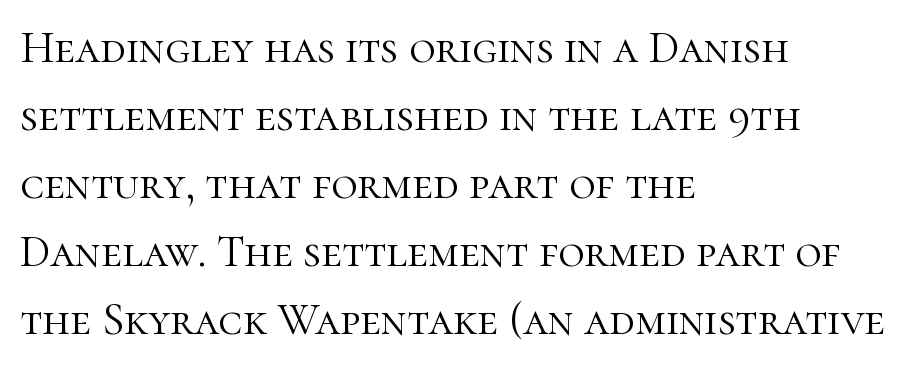
{"serif": "yes", "italic": "no", "bold": "no", "weight": "light", "width": "normal", "stroke_contrast": "high", "x_height": "medium", "monospaced": "no", "underline": "no", "align": "left", "line_spacing": "normal", "line_spacing_ratio": 1.51, "letter_spacing": "normal", "letter_spacing_em": 0.0, "glyph_px": 45}
